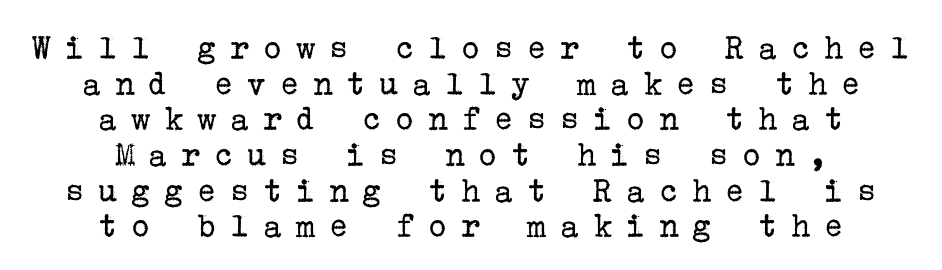
Q: Is the text bold? A: No.
Q: Is the text italic (slanted)? A: No, it is upright.
Q: Is the typeface a serif or a sans-serif typeface? A: Serif.
Q: Is the text underlined? A: No.
Q: How is the paragraph aligned? A: Centered.
Q: Is the spacing between letters normal or unusually wide? A: Unusually wide.
Q: Is the spacing between lines tight, normal or loose? A: Tight.
Q: Width (condensed, normal, or wide)? A: Normal.
Q: Stroke contrast? A: Low.
Q: x-height? A: Medium.
